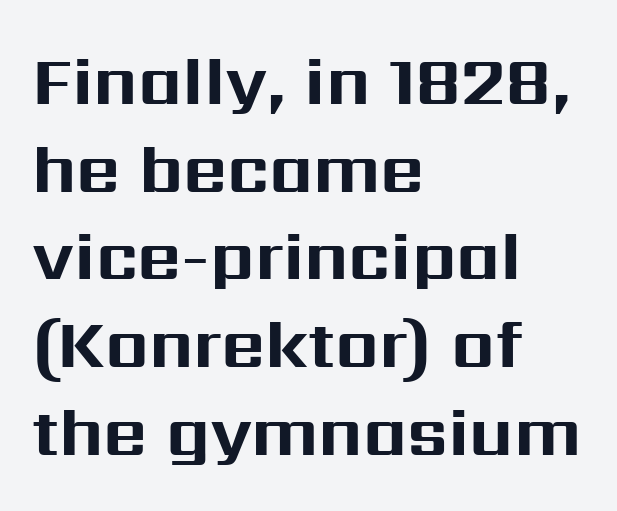
Q: Is the text bold? A: Yes.
Q: Is the text italic (slanted)? A: No, it is upright.
Q: Is the typeface a serif or a sans-serif typeface? A: Sans-serif.
Q: Is the text underlined? A: No.
Q: How is the paragraph aligned? A: Left-aligned.
Q: Is the spacing between letters normal or unusually wide? A: Normal.
Q: Is the spacing between lines tight, normal or loose? A: Normal.
Q: Width (condensed, normal, or wide)? A: Normal.
Q: Stroke contrast? A: Medium.
Q: x-height? A: Medium.
Q: Monospaced? A: No.
